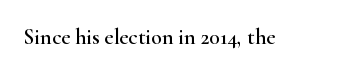
The image shows 22 px text type, upright; set normal letter spacing, not underlined.
